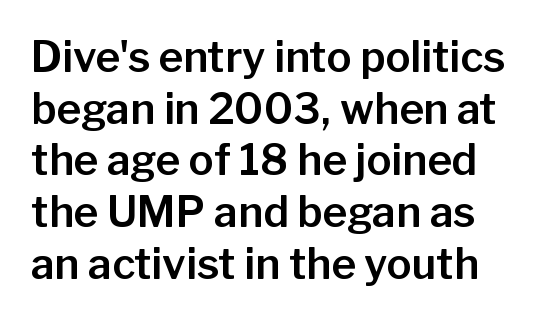
Q: Is the text italic (slanted)? A: No, it is upright.
Q: Is the typeface a serif or a sans-serif typeface? A: Sans-serif.
Q: Is the text underlined? A: No.
Q: How is the paragraph aligned? A: Left-aligned.
Q: Is the spacing between letters normal or unusually wide? A: Normal.
Q: Width (condensed, normal, or wide)? A: Normal.
Q: Stroke contrast? A: Low.
Q: x-height? A: Medium.
Q: Monospaced? A: No.
